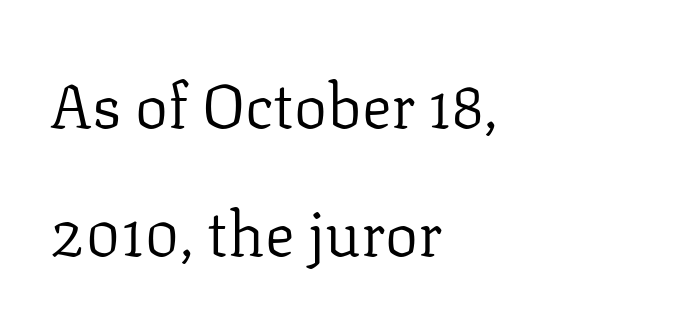
Ordinary non-slanted type is in use. Type style note: has serifs. Airy leading. Caption: standard tracking, unaltered. Stem width sits at or under what a default text font uses.
